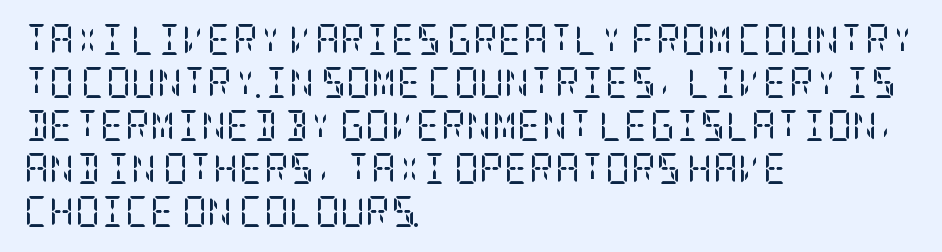
The image shows 31 px regular-weight, condensed serif type, upright; set left-aligned, normal line spacing (1.39x), normal letter spacing, not underlined; low stroke contrast and a large x-height.
